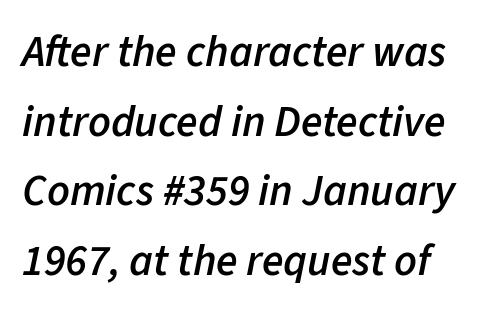
The image shows 44 px semibold type, italic (leaning right); set normal line spacing (1.58x), normal letter spacing, not underlined; low stroke contrast and a medium x-height.
